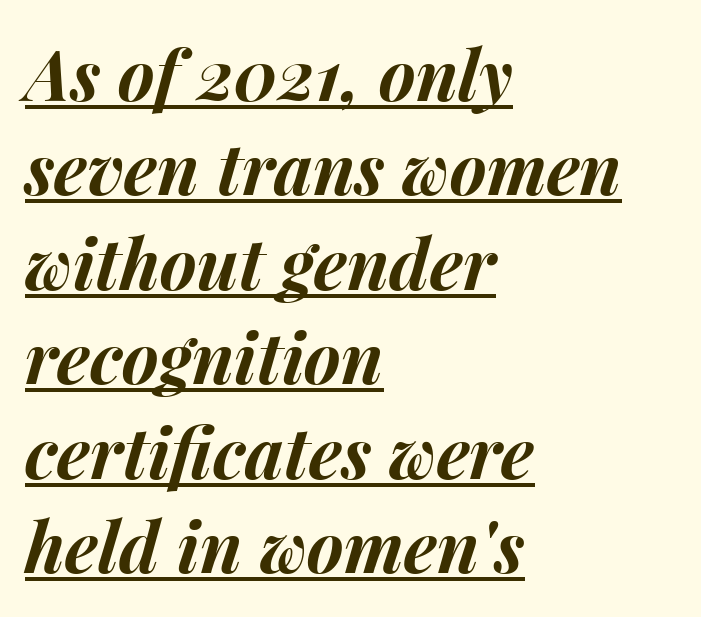
{"italic": "yes", "lean": "right", "slant_degrees": 15, "bold": "yes", "weight": "bold", "width": "normal", "stroke_contrast": "medium", "x_height": "medium", "monospaced": "no", "underline": "yes", "align": "left", "line_spacing": "normal", "line_spacing_ratio": 1.35, "letter_spacing": "normal", "letter_spacing_em": 0.0, "glyph_px": 70}
